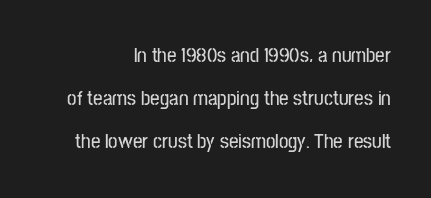
{"italic": "no", "underline": "no", "align": "right", "line_spacing": "loose", "line_spacing_ratio": 2.04, "letter_spacing": "normal", "letter_spacing_em": 0.0, "glyph_px": 21}
